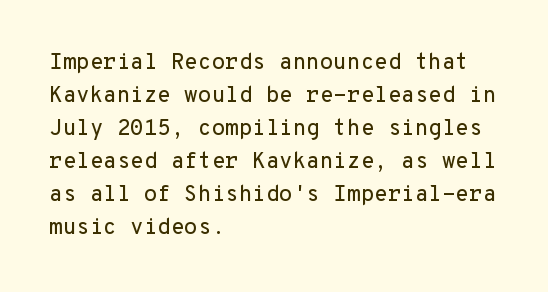
{"italic": "no", "underline": "no", "align": "left", "line_spacing": "normal", "line_spacing_ratio": 1.5, "letter_spacing": "normal", "letter_spacing_em": 0.0, "glyph_px": 22}
